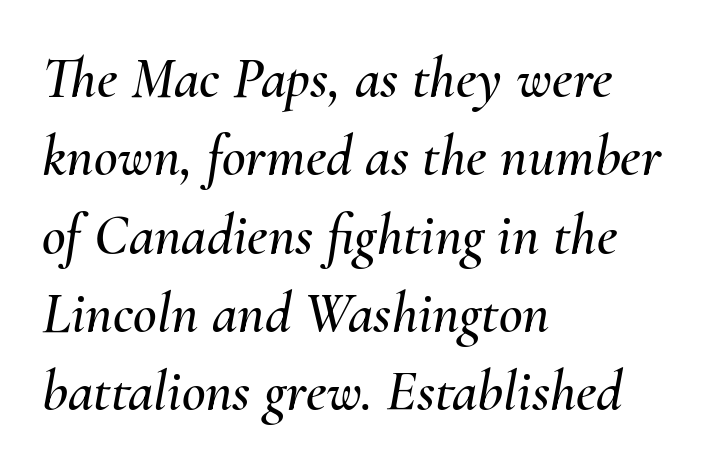
Decoration check: the copy has no underline. Style check: oblique. Evenly set lines give the paragraph a standard silhouette. This sample is left-justified, so line endings fall wherever the words run out.
